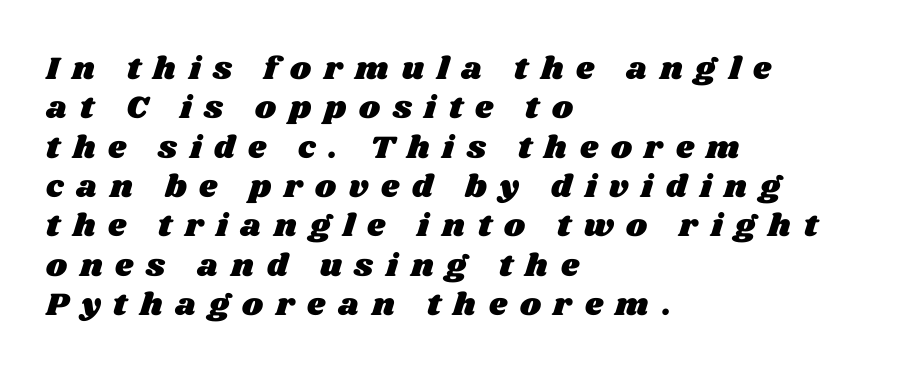
{"width": "wide", "stroke_contrast": "medium", "x_height": "large", "monospaced": "no", "underline": "no", "align": "left", "line_spacing_ratio": 1.23, "letter_spacing": "wide", "letter_spacing_em": 0.4, "glyph_px": 32}
